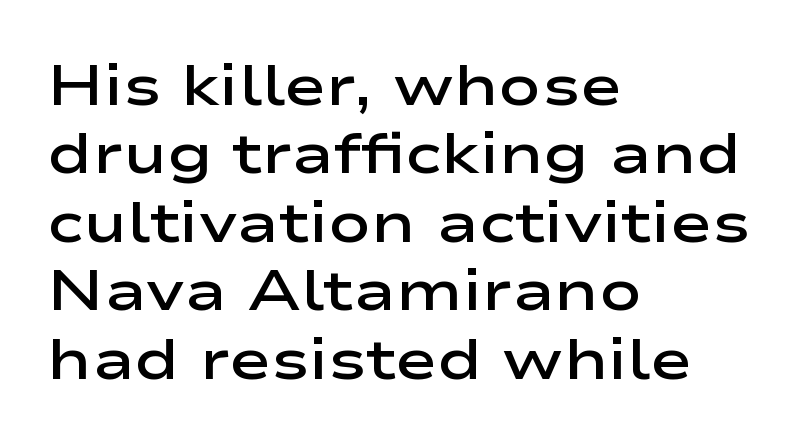
Honestly, the letter spacing is just normal — you wouldn't notice it. The strokes are fattened partway — semibold, not bold. This is the regular roman posture of the typeface. The face used here is proportionally spaced, like ordinary book or web type. The rendering shows plain stroke endings on the letterforms — a sans-serif design.
